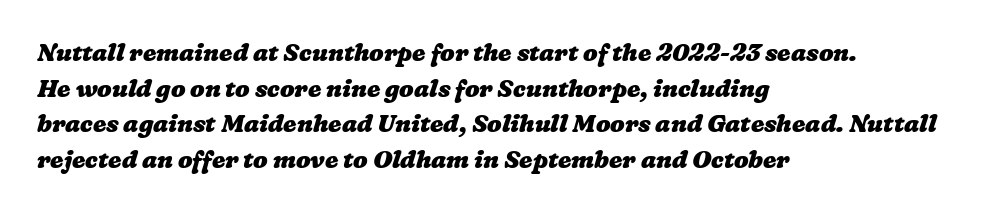
The image shows 24 px bold type; set left-aligned, normal line spacing (1.48x), normal letter spacing, not underlined.
